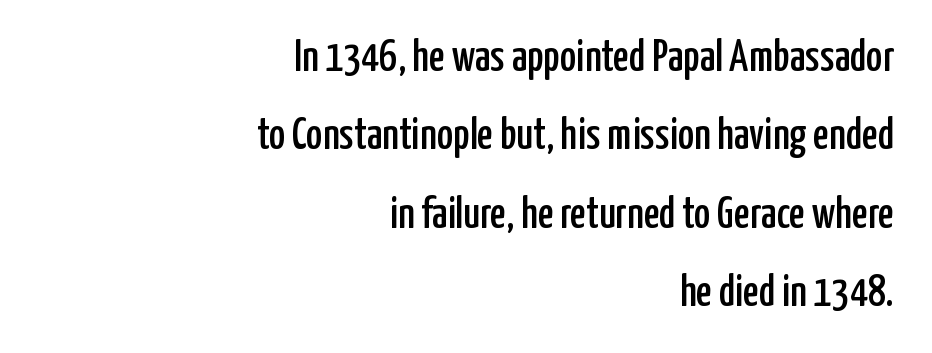
The image shows 44 px condensed sans-serif type, upright; set right-aligned, line spacing 1.78x, normal letter spacing, not underlined; low stroke contrast and a medium x-height.
